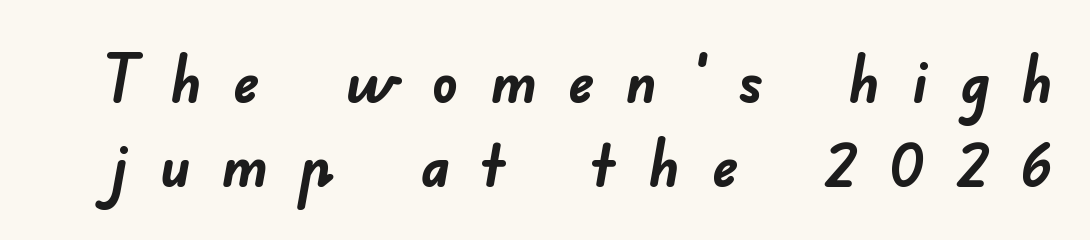
Vertical spacing — default. Thick stems and heavy bowls — unmistakably bold. The letters carry no serifs — their stems end cleanly without finishing strokes. Descenders are the only things crossing below the line.
